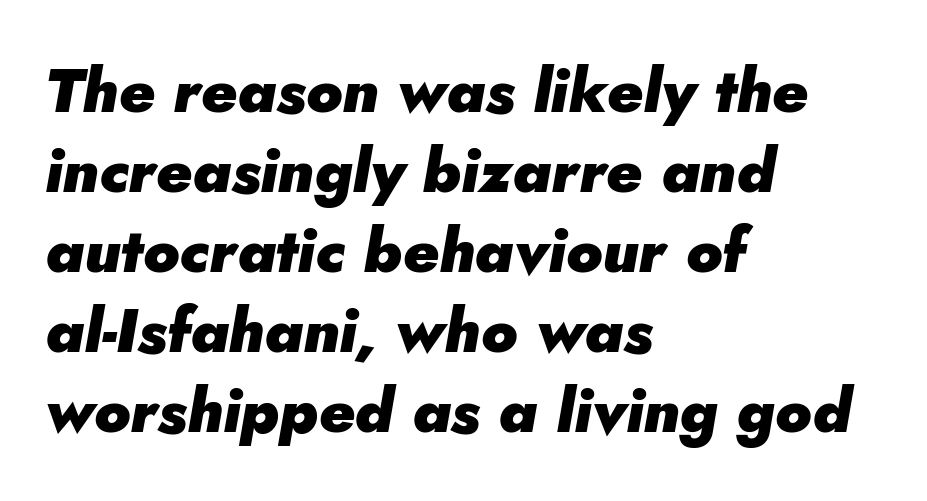
You could not count columns in this text — the font is proportionally spaced. Pretty heavy lettering here — definitely bold. Lines of text with bare space underneath. Line beginnings align vertically; line endings do not.
